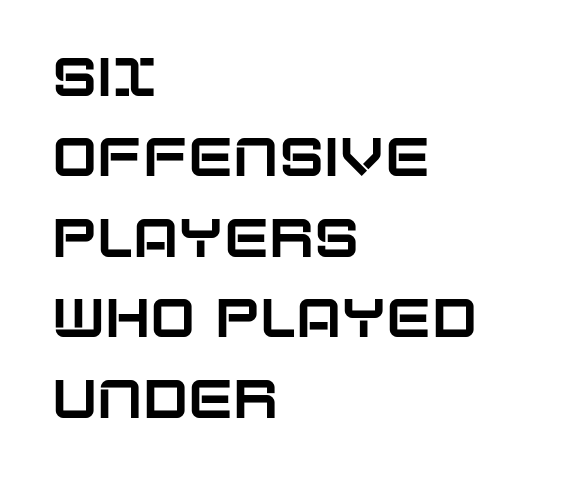
The image shows 54 px sans-serif type, upright; set left-aligned, normal line spacing (1.49x), normal letter spacing, not underlined; low stroke contrast and a large x-height.
